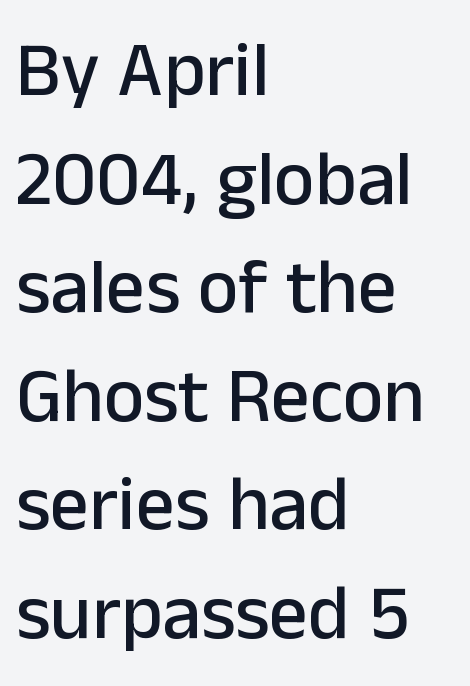
Q: Is the text italic (slanted)? A: No, it is upright.
Q: Is the typeface a serif or a sans-serif typeface? A: Sans-serif.
Q: Is the text underlined? A: No.
Q: How is the paragraph aligned? A: Left-aligned.
Q: Is the spacing between letters normal or unusually wide? A: Normal.
Q: Is the spacing between lines tight, normal or loose? A: Normal.
Q: Width (condensed, normal, or wide)? A: Normal.
Q: Stroke contrast? A: Low.
Q: x-height? A: Medium.
Q: Monospaced? A: No.
